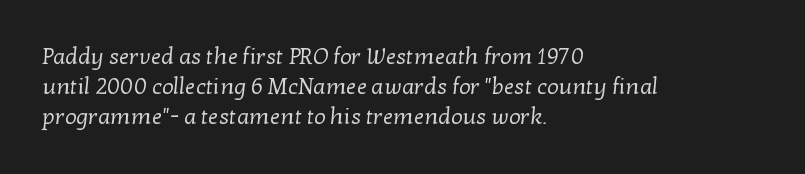
The image shows 23 px text type; set left-aligned, normal line spacing (1.31x), normal letter spacing, not underlined.
